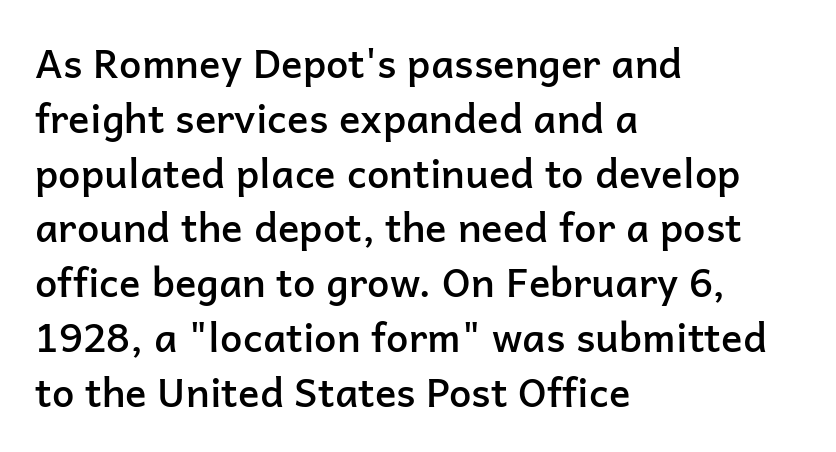
The image shows 40 px semibold sans-serif type, upright; set left-aligned, normal line spacing (1.37x), normal letter spacing, not underlined; low stroke contrast and a medium x-height.
